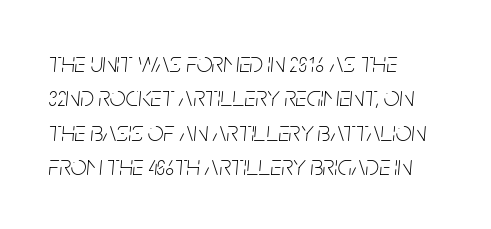
A light-to-regular cut is what we see here. Italic: yes, the glyphs are oblique. Characters follow at the spacing the type designer built in. Spacing verdict: proportional, widths tailored to each character.
